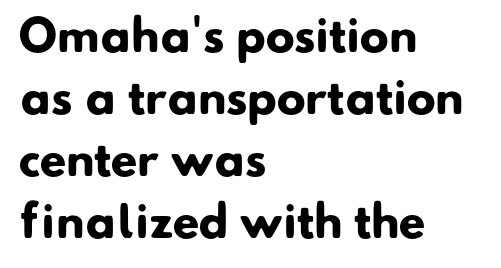
Q: Is the text bold? A: Yes.
Q: Is the typeface a serif or a sans-serif typeface? A: Sans-serif.
Q: Is the text underlined? A: No.
Q: How is the paragraph aligned? A: Left-aligned.
Q: Is the spacing between letters normal or unusually wide? A: Normal.
Q: Is the spacing between lines tight, normal or loose? A: Normal.
Q: Width (condensed, normal, or wide)? A: Normal.
Q: Stroke contrast? A: Low.
Q: x-height? A: Small.
Q: Monospaced? A: No.
